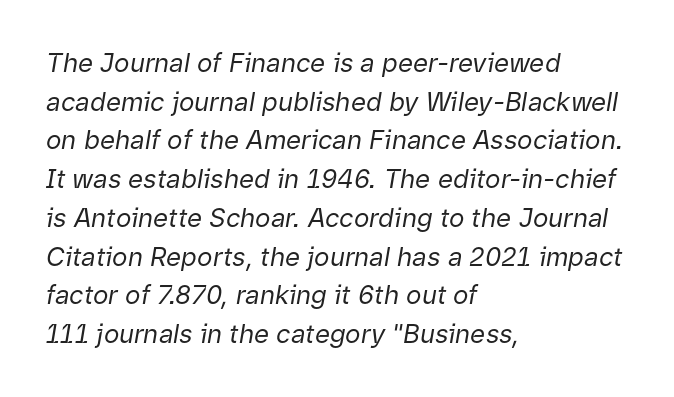
Q: Is the text bold? A: No.
Q: Is the text italic (slanted)? A: Yes, it leans right by about 9 degrees.
Q: Is the text underlined? A: No.
Q: How is the paragraph aligned? A: Left-aligned.
Q: Is the spacing between letters normal or unusually wide? A: Normal.
Q: Is the spacing between lines tight, normal or loose? A: Normal.
